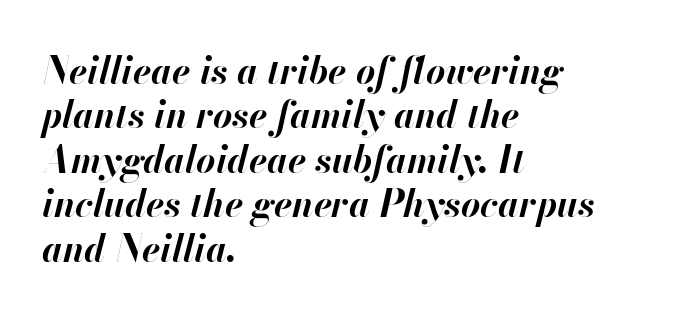
{"italic": "yes", "lean": "right", "slant_degrees": 13, "bold": "yes", "weight": "bold", "width": "normal", "stroke_contrast": "high", "x_height": "small", "monospaced": "no", "underline": "no", "align": "left", "line_spacing_ratio": 1.2, "letter_spacing": "normal", "letter_spacing_em": 0.0, "glyph_px": 37}
